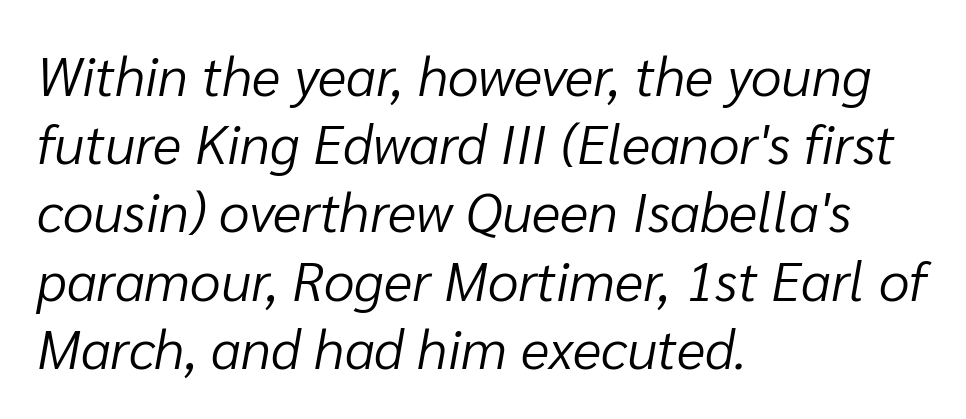
A typesetter would call this proportional, since set widths differ per character. A clean baseline with only descenders dipping below it. These lines stack with their left ends in a neat column. Vertical stems look standard width or narrower in stroke. Style check: oblique.
